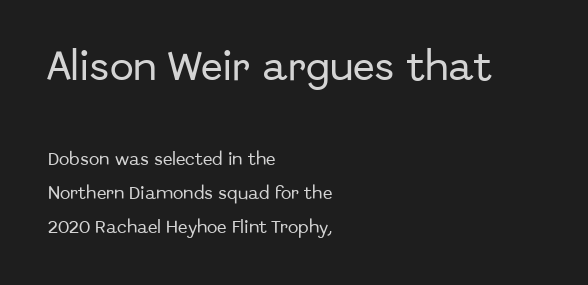
The image shows 32 px sans-serif type, upright; set left-aligned, loose line spacing (2.43x), normal letter spacing, not underlined; the first (top) block is 2.29x larger; low stroke contrast and a medium x-height.
